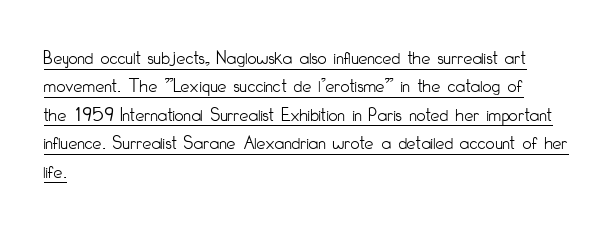
Q: Is the text bold? A: No.
Q: Is the text italic (slanted)? A: No, it is upright.
Q: Is the text underlined? A: Yes.
Q: How is the paragraph aligned? A: Left-aligned.
Q: Is the spacing between letters normal or unusually wide? A: Normal.
Q: Is the spacing between lines tight, normal or loose? A: Normal.
